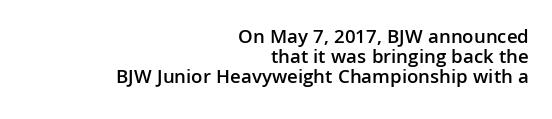
The image shows 20 px text type, upright; set right-aligned, tight line spacing (0.99x), normal letter spacing, not underlined.
